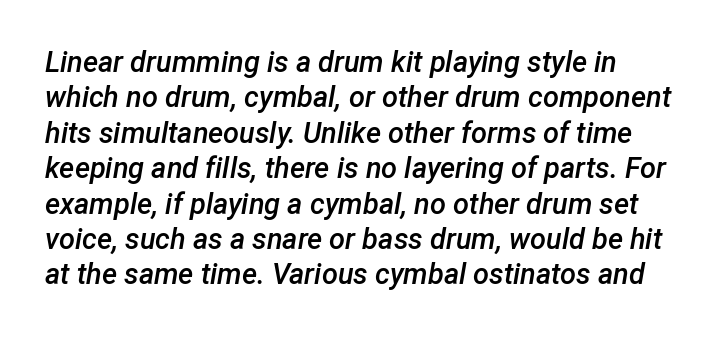
{"italic": "yes", "lean": "right", "slant_degrees": 12, "bold": "semi", "weight": "semibold", "width": "normal", "stroke_contrast": "low", "x_height": "medium", "monospaced": "no", "underline": "no", "align": "left", "line_spacing_ratio": 1.22, "letter_spacing": "normal", "letter_spacing_em": 0.0, "glyph_px": 29}
